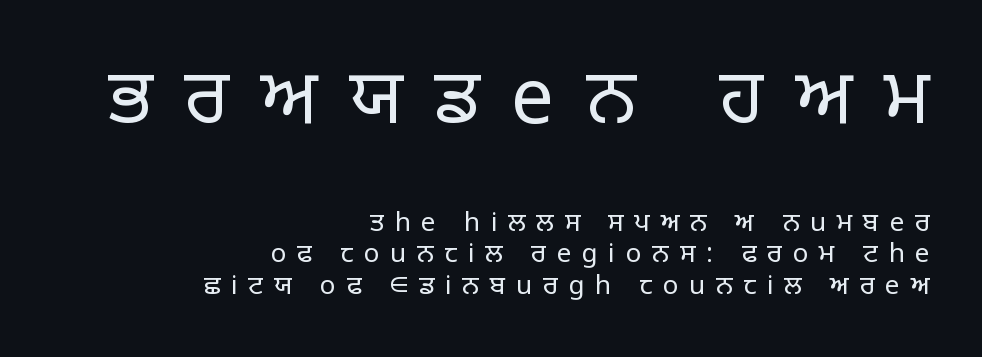
The image shows 77 px light sans-serif type, upright; set right-aligned, line spacing 1.21x, unusually wide letter spacing (+0.41 em), not underlined; the first (top) block is 2.96x larger; low stroke contrast and a large x-height.
